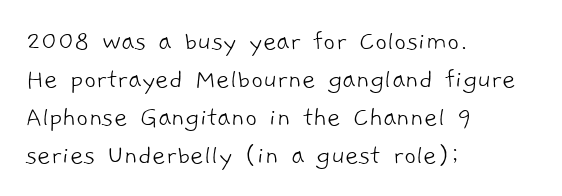
{"serif": "no", "bold": "no", "weight": "light", "width": "normal", "stroke_contrast": "low", "x_height": "medium", "monospaced": "no", "underline": "no", "align": "left", "line_spacing": "normal", "line_spacing_ratio": 1.31, "letter_spacing": "normal", "letter_spacing_em": 0.0, "glyph_px": 29}
